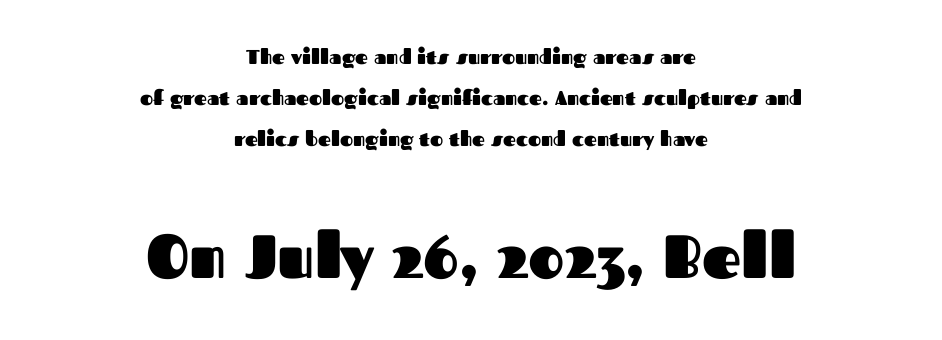
The lines are quadded center. Notice how thick the strokes are: this is what a full bold looks like. This sample uses a sans-serif face. Think of a printed novel: that variable character pitch is what you see here. Reading down the column, the eye jumps a long way to each next line. The more generous point size was reserved for the lower chunk.
